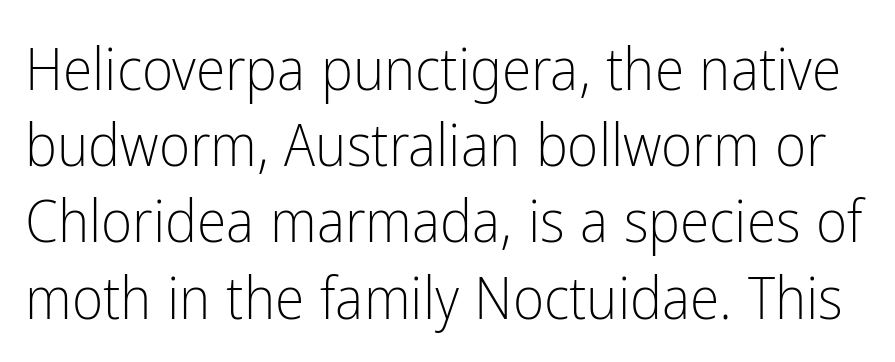
Each letter keeps its own natural width here, so spacing adapts to shape. Summary of weight: not heavy and not bold. Tracking here is standard; glyphs follow each other at the usual distance. Grotesque or geometric, the face here clearly has no serifs. The space beneath each line is pristine and unruled. How would I describe the line gaps? Plain and ordinary.
